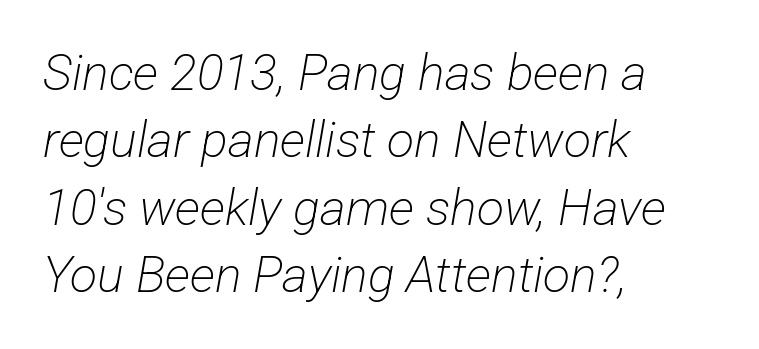
Q: Is the text bold? A: No.
Q: Is the typeface a serif or a sans-serif typeface? A: Sans-serif.
Q: Is the text underlined? A: No.
Q: How is the paragraph aligned? A: Left-aligned.
Q: Is the spacing between letters normal or unusually wide? A: Normal.
Q: Is the spacing between lines tight, normal or loose? A: Normal.
Q: Width (condensed, normal, or wide)? A: Condensed.
Q: Stroke contrast? A: Low.
Q: x-height? A: Medium.
Q: Monospaced? A: No.
